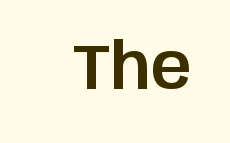
Q: Is the text italic (slanted)? A: No, it is upright.
Q: Is the typeface a serif or a sans-serif typeface? A: Sans-serif.
Q: Is the text underlined? A: No.
Q: Is the spacing between letters normal or unusually wide? A: Normal.
Q: Width (condensed, normal, or wide)? A: Normal.
Q: Stroke contrast? A: Low.
Q: x-height? A: Large.
Q: Monospaced? A: No.
